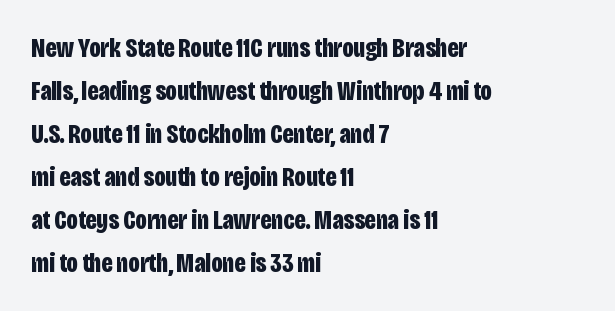
{"italic": "no", "bold": "yes", "underline": "no", "align": "left", "line_spacing": "normal", "line_spacing_ratio": 1.59, "letter_spacing": "normal", "letter_spacing_em": 0.0, "glyph_px": 27}
